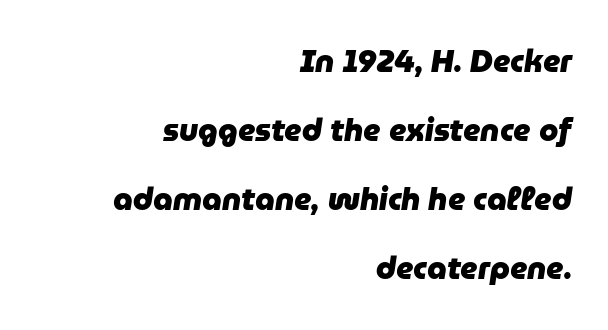
Q: Is the text bold? A: Yes.
Q: Is the text italic (slanted)? A: Yes, it leans right by about 9 degrees.
Q: Is the text underlined? A: No.
Q: How is the paragraph aligned? A: Right-aligned.
Q: Is the spacing between letters normal or unusually wide? A: Normal.
Q: Is the spacing between lines tight, normal or loose? A: Loose.
Q: Width (condensed, normal, or wide)? A: Normal.
Q: Stroke contrast? A: Low.
Q: x-height? A: Medium.
Q: Monospaced? A: No.
